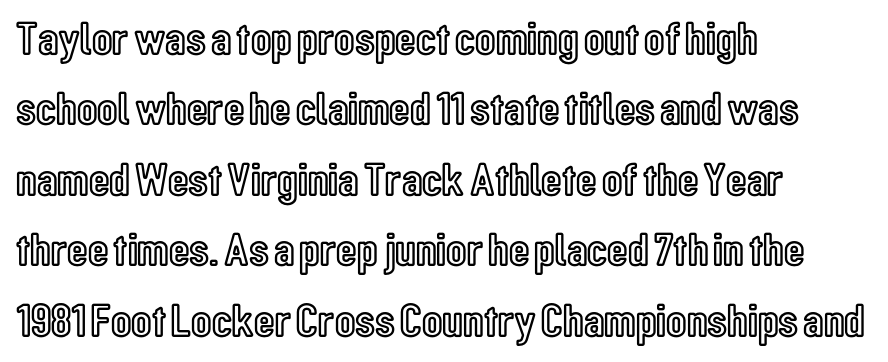
Q: Is the text italic (slanted)? A: No, it is upright.
Q: Is the text underlined? A: No.
Q: How is the paragraph aligned? A: Left-aligned.
Q: Is the spacing between letters normal or unusually wide? A: Normal.
Q: Is the spacing between lines tight, normal or loose? A: Normal.
Q: Width (condensed, normal, or wide)? A: Condensed.
Q: x-height? A: Medium.
Q: Monospaced? A: No.
